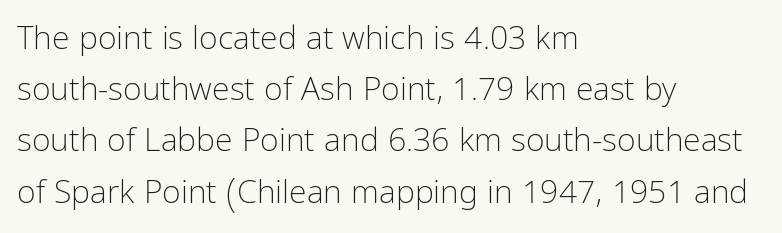
Q: Is the text bold? A: No.
Q: Is the text italic (slanted)? A: No, it is upright.
Q: Is the typeface a serif or a sans-serif typeface? A: Sans-serif.
Q: Is the text underlined? A: No.
Q: How is the paragraph aligned? A: Left-aligned.
Q: Is the spacing between letters normal or unusually wide? A: Normal.
Q: Is the spacing between lines tight, normal or loose? A: Normal.
Q: Width (condensed, normal, or wide)? A: Condensed.
Q: Stroke contrast? A: Low.
Q: x-height? A: Medium.
Q: Monospaced? A: No.
